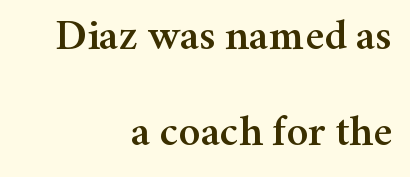
{"serif": "yes", "italic": "no", "width": "normal", "stroke_contrast": "medium", "x_height": "medium", "monospaced": "no", "underline": "no", "align": "right", "line_spacing": "loose", "line_spacing_ratio": 2.18, "letter_spacing": "normal", "letter_spacing_em": 0.0, "glyph_px": 44}
